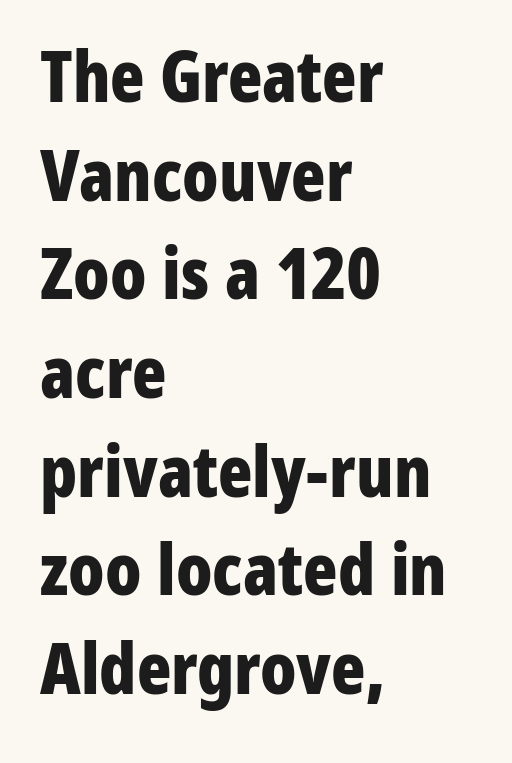
{"serif": "no", "italic": "no", "bold": "yes", "weight": "bold", "width": "condensed", "stroke_contrast": "low", "x_height": "medium", "monospaced": "no", "underline": "no", "align": "left", "line_spacing": "normal", "line_spacing_ratio": 1.39, "letter_spacing": "normal", "letter_spacing_em": 0.0, "glyph_px": 71}
